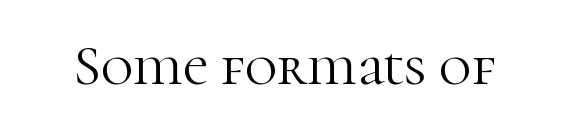
{"serif": "yes", "italic": "no", "bold": "no", "weight": "light", "width": "normal", "stroke_contrast": "high", "x_height": "medium", "monospaced": "no", "underline": "no", "letter_spacing": "normal", "letter_spacing_em": 0.0, "glyph_px": 56}
